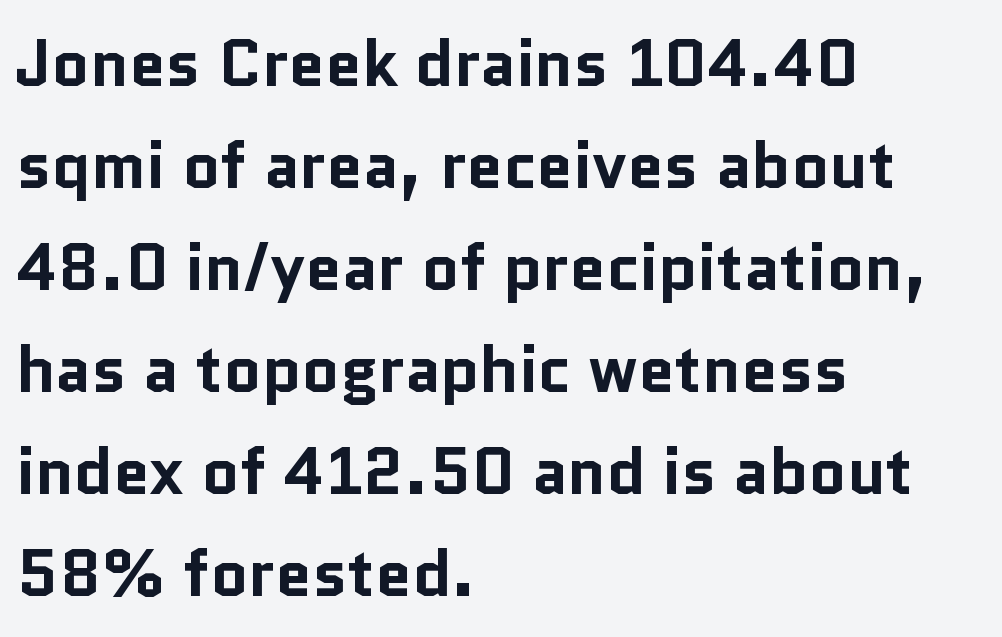
{"serif": "no", "italic": "no", "bold": "yes", "weight": "bold", "width": "normal", "stroke_contrast": "low", "x_height": "medium", "monospaced": "no", "underline": "no", "align": "left", "line_spacing": "normal", "line_spacing_ratio": 1.57, "letter_spacing": "normal", "letter_spacing_em": 0.0, "glyph_px": 65}
